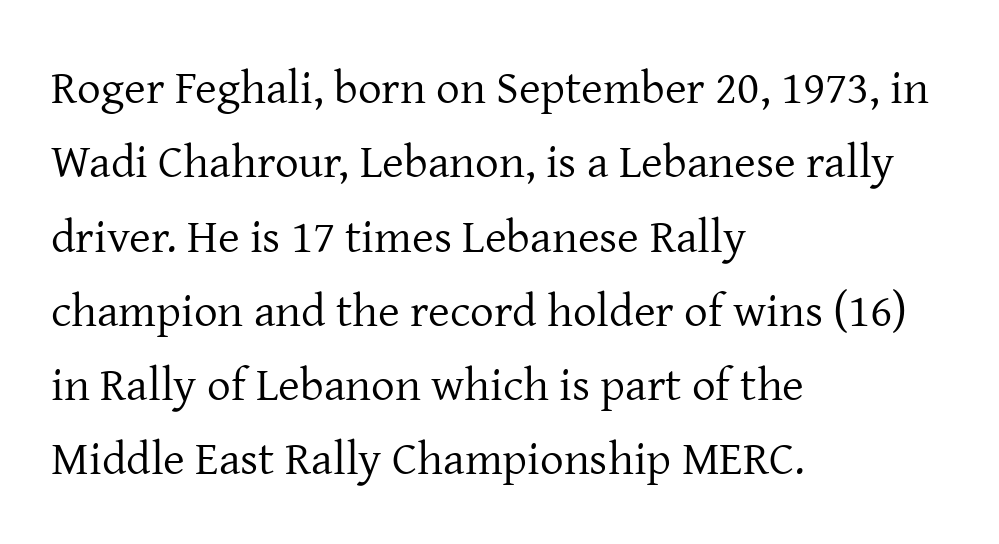
Q: Is the text bold? A: No.
Q: Is the text italic (slanted)? A: No, it is upright.
Q: Is the typeface a serif or a sans-serif typeface? A: Serif.
Q: Is the text underlined? A: No.
Q: How is the paragraph aligned? A: Left-aligned.
Q: Is the spacing between letters normal or unusually wide? A: Normal.
Q: Is the spacing between lines tight, normal or loose? A: Normal.
Q: Width (condensed, normal, or wide)? A: Normal.
Q: Stroke contrast? A: Low.
Q: x-height? A: Medium.
Q: Monospaced? A: No.
